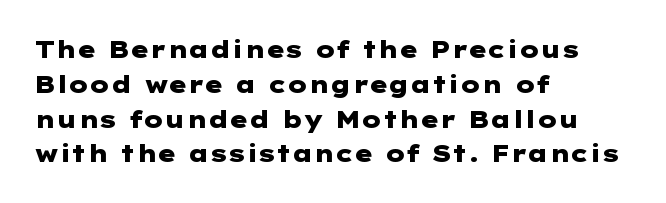
Q: Is the text bold? A: Yes.
Q: Is the text italic (slanted)? A: No, it is upright.
Q: Is the text underlined? A: No.
Q: How is the paragraph aligned? A: Left-aligned.
Q: Is the spacing between letters normal or unusually wide? A: Normal.
Q: Is the spacing between lines tight, normal or loose? A: Normal.
